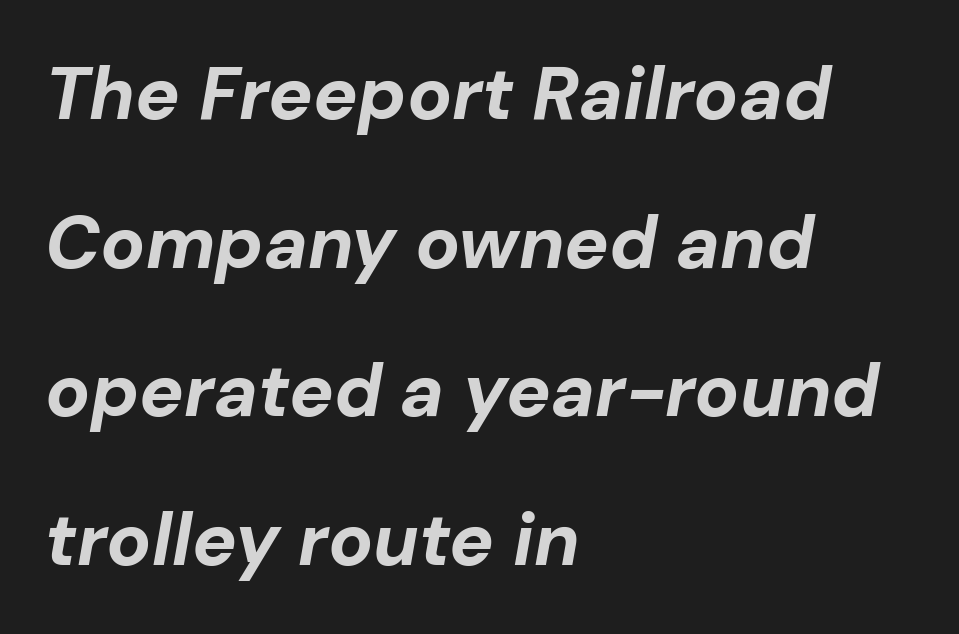
Q: Is the text bold? A: Yes.
Q: Is the text italic (slanted)? A: Yes, it leans right by about 10 degrees.
Q: Is the text underlined? A: No.
Q: How is the paragraph aligned? A: Left-aligned.
Q: Is the spacing between letters normal or unusually wide? A: Normal.
Q: Is the spacing between lines tight, normal or loose? A: Loose.
Q: Width (condensed, normal, or wide)? A: Normal.
Q: Stroke contrast? A: Low.
Q: x-height? A: Medium.
Q: Monospaced? A: No.
